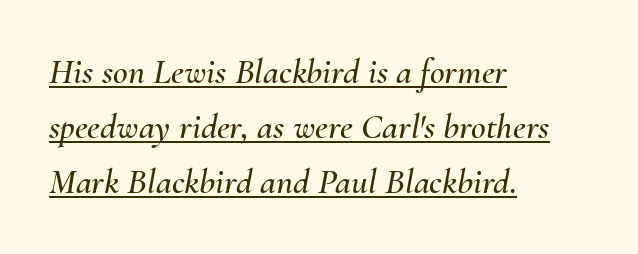
The image shows 36 px text type, italic (leaning right); set left-aligned, normal line spacing (1.53x), normal letter spacing, underlined; medium stroke contrast and a small x-height.
